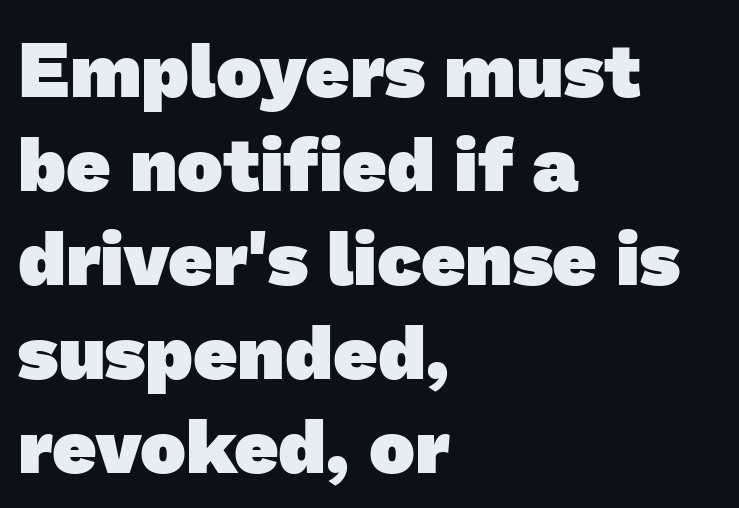
Q: Is the text bold? A: Yes.
Q: Is the typeface a serif or a sans-serif typeface? A: Sans-serif.
Q: Is the text underlined? A: No.
Q: How is the paragraph aligned? A: Left-aligned.
Q: Is the spacing between letters normal or unusually wide? A: Normal.
Q: Width (condensed, normal, or wide)? A: Normal.
Q: Stroke contrast? A: Low.
Q: x-height? A: Medium.
Q: Monospaced? A: No.
